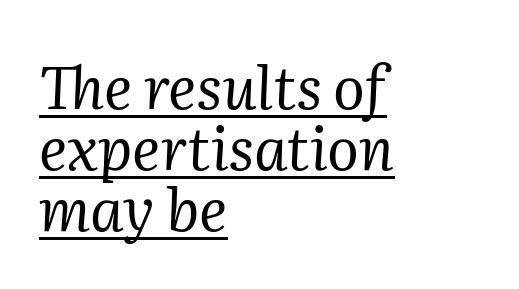
{"serif": "yes", "italic": "yes", "lean": "right", "slant_degrees": 2, "bold": "no", "weight": "regular", "width": "normal", "stroke_contrast": "medium", "x_height": "medium", "monospaced": "no", "underline": "yes", "align": "left", "line_spacing": "tight", "line_spacing_ratio": 1.03, "letter_spacing": "normal", "letter_spacing_em": 0.0, "glyph_px": 59}
